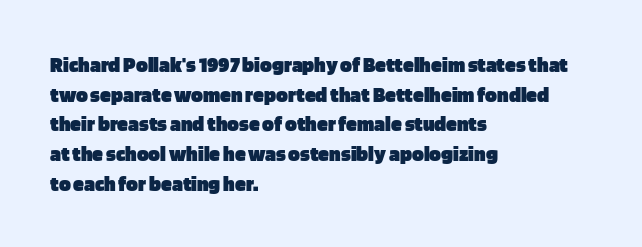
Caption: standard tracking, unaltered. Bold? Absolutely — the strokes are thick and heavy. Where is the straight margin? On the left. The line-height multiplier appears to be the usual default. Underlining? Definitely not there. Upright lettering throughout.
